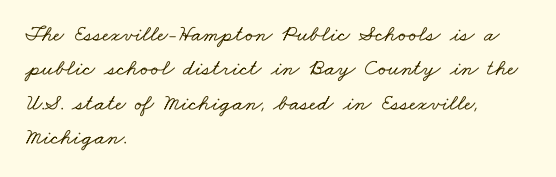
{"underline": "no", "align": "left", "line_spacing": "normal", "line_spacing_ratio": 1.49, "letter_spacing": "normal", "letter_spacing_em": 0.0, "glyph_px": 23}
